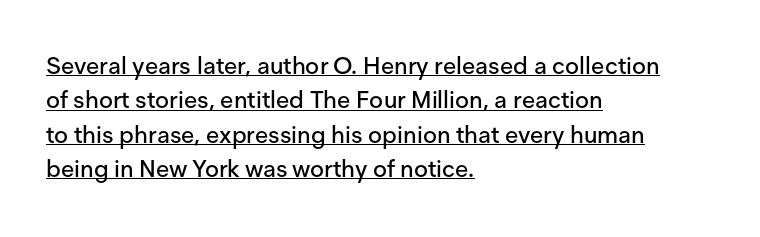
Q: Is the text italic (slanted)? A: No, it is upright.
Q: Is the text underlined? A: Yes.
Q: How is the paragraph aligned? A: Left-aligned.
Q: Is the spacing between letters normal or unusually wide? A: Normal.
Q: Is the spacing between lines tight, normal or loose? A: Normal.
